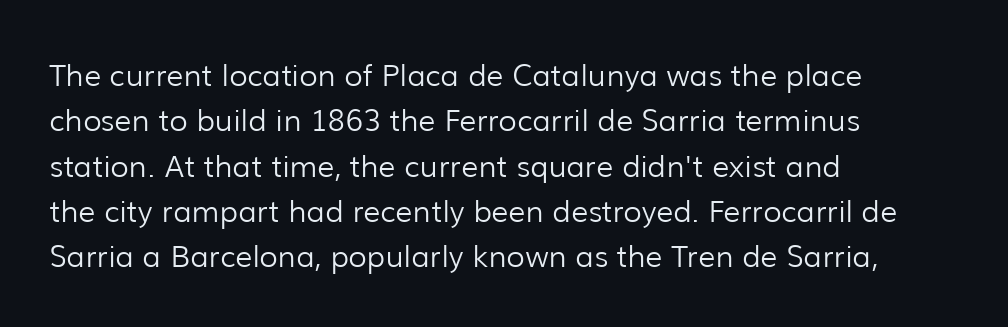
The image shows 30 px light sans-serif type, upright; set left-aligned, normal line spacing (1.51x), normal letter spacing, not underlined; low stroke contrast and a medium x-height.
